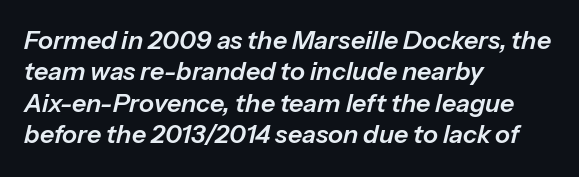
The image shows 25 px text type, italic (leaning right); set left-aligned, normal line spacing (1.26x), normal letter spacing, not underlined.
